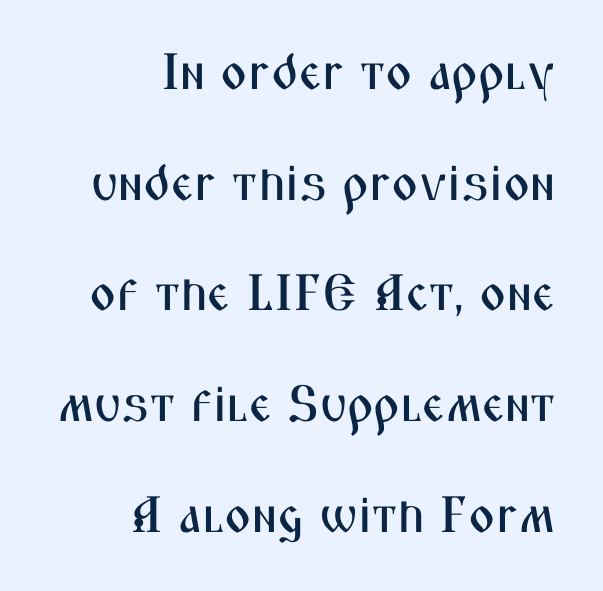
The letters stand straight up with perfectly vertical stems. The rendering anchors every line to the right-hand side. Horizontal bands of white between lines are thick stripes. The tracking reads as untouched default to a designer's eye.
